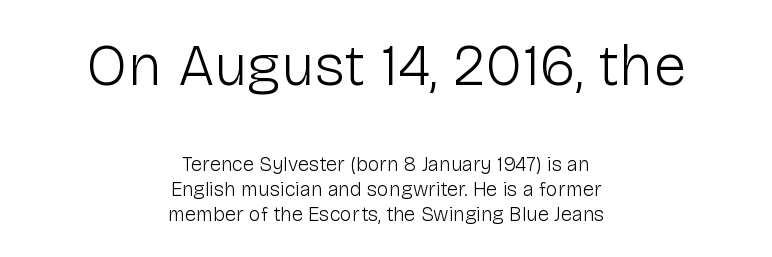
The image shows 59 px light sans-serif type, upright; set centered, normal line spacing (1.26x), normal letter spacing, not underlined; the first (top) block is 2.95x larger; low stroke contrast and a medium x-height.
